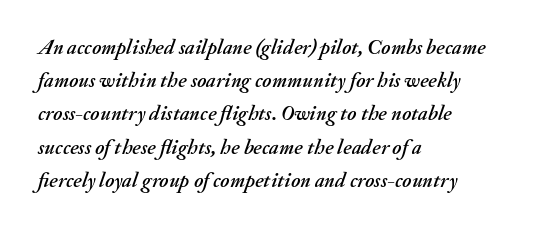
Casual observation: everything's shoved over to the left. There's an unmistakable incline to the writing here. Any mark beneath the type? The region is blank. The leading is moderate, giving the passage an even texture.
